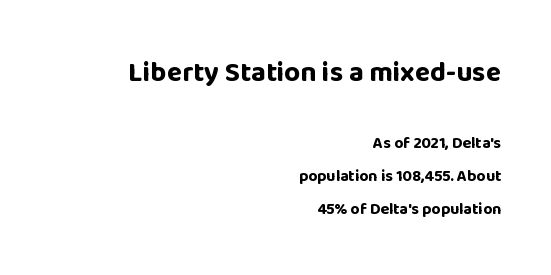
Q: Is the text bold? A: Yes.
Q: Is the text italic (slanted)? A: No, it is upright.
Q: Is the typeface a serif or a sans-serif typeface? A: Sans-serif.
Q: Is the text underlined? A: No.
Q: How is the paragraph aligned? A: Right-aligned.
Q: Is the spacing between letters normal or unusually wide? A: Normal.
Q: Is the spacing between lines tight, normal or loose? A: Loose.
Q: Which block of text is set in a larger size, the first (top) or the second (bottom)? A: The first (top) one.
Q: Width (condensed, normal, or wide)? A: Normal.
Q: Stroke contrast? A: Low.
Q: x-height? A: Large.
Q: Monospaced? A: No.
